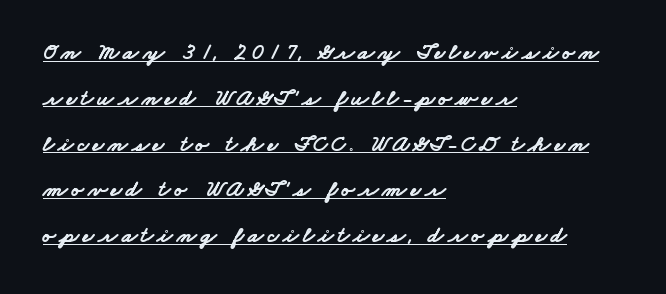
The image shows 23 px bold type; set left-aligned, loose line spacing (1.99x), underlined.
